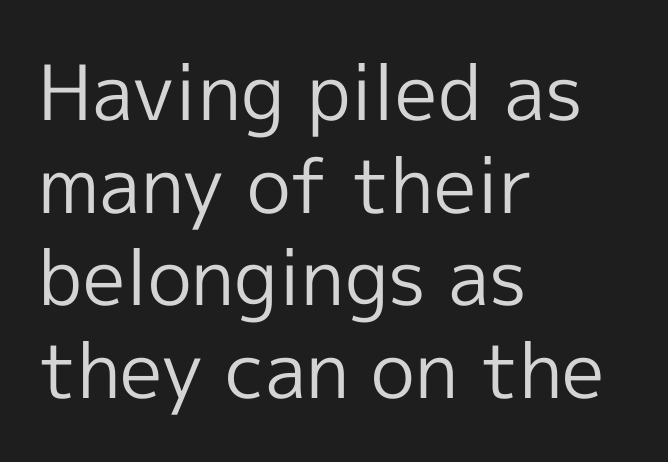
Q: Is the text bold? A: No.
Q: Is the text italic (slanted)? A: No, it is upright.
Q: Is the typeface a serif or a sans-serif typeface? A: Sans-serif.
Q: Is the text underlined? A: No.
Q: How is the paragraph aligned? A: Left-aligned.
Q: Is the spacing between letters normal or unusually wide? A: Normal.
Q: Width (condensed, normal, or wide)? A: Normal.
Q: x-height? A: Medium.
Q: Monospaced? A: No.
